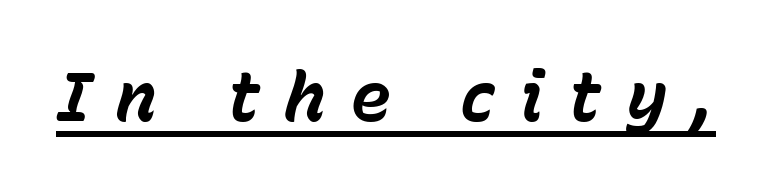
The image shows 69 px bold type, italic (leaning right); set unusually wide letter spacing (+0.35 em), underlined; low stroke contrast and a medium x-height.
